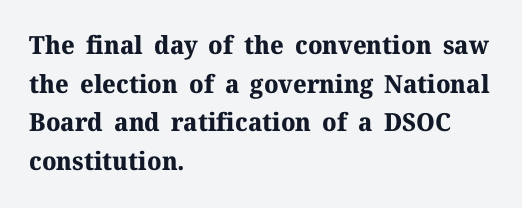
The image shows 25 px bold type, upright; set left-aligned, normal line spacing (1.55x), normal letter spacing, not underlined.
